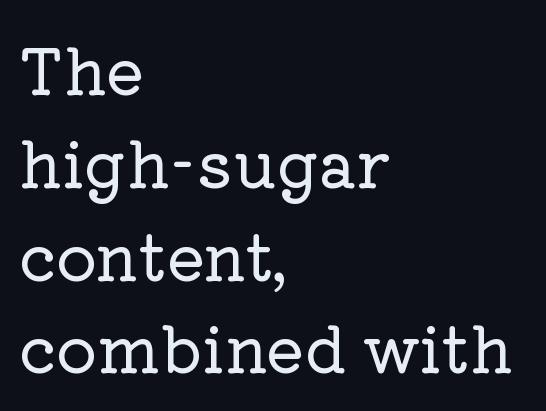
Think of a printed novel: that variable character pitch is what you see here. Quick note: interline space is typical. The font's upright variant was chosen for this text. This rendering features lettering with no underline.
